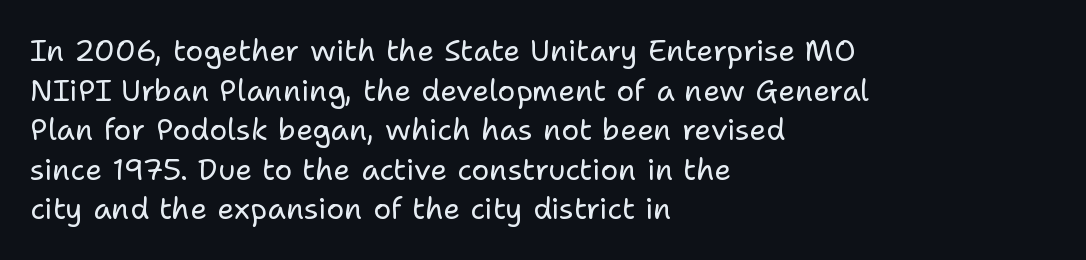
{"serif": "no", "italic": "no", "bold": "no", "weight": "regular", "width": "normal", "stroke_contrast": "low", "x_height": "medium", "monospaced": "no", "underline": "no", "align": "left", "line_spacing": "normal", "line_spacing_ratio": 1.32, "letter_spacing": "normal", "letter_spacing_em": 0.0, "glyph_px": 30}
